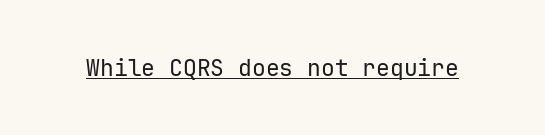
{"italic": "no", "bold": "no", "underline": "yes", "letter_spacing": "normal", "letter_spacing_em": 0.0, "glyph_px": 23}
